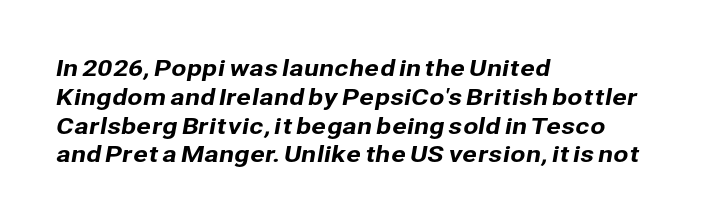
Q: Is the text underlined? A: No.
Q: How is the paragraph aligned? A: Left-aligned.
Q: Is the spacing between letters normal or unusually wide? A: Normal.
Q: Is the spacing between lines tight, normal or loose? A: Normal.
